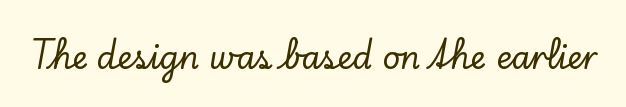
The image shows 31 px serif type; set normal letter spacing, not underlined; low stroke contrast and a small x-height.
